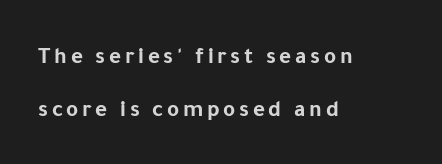
Q: Is the text bold? A: Yes.
Q: Is the text italic (slanted)? A: No, it is upright.
Q: Is the text underlined? A: No.
Q: How is the paragraph aligned? A: Left-aligned.
Q: Is the spacing between lines tight, normal or loose? A: Loose.
